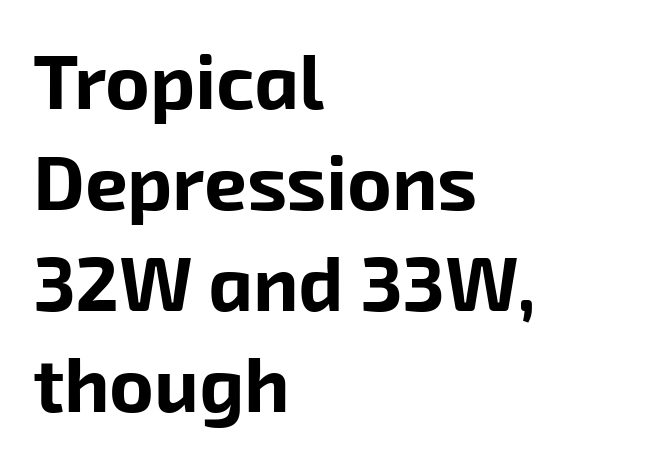
Caption: standard tracking, unaltered. The paragraph has a hard left edge and a soft right edge. Underline: absent. Stroke terminals: plain, sans-serif. Here the designer chose a conventional face with non-uniform glyph widths.
